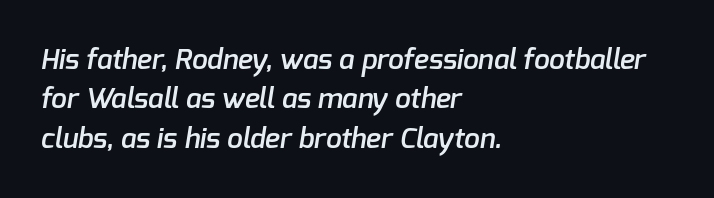
Q: Is the text bold? A: Semi-bold.
Q: Is the typeface a serif or a sans-serif typeface? A: Sans-serif.
Q: Is the text underlined? A: No.
Q: How is the paragraph aligned? A: Left-aligned.
Q: Is the spacing between letters normal or unusually wide? A: Normal.
Q: Is the spacing between lines tight, normal or loose? A: Normal.
Q: Width (condensed, normal, or wide)? A: Normal.
Q: Stroke contrast? A: Low.
Q: x-height? A: Medium.
Q: Monospaced? A: No.
